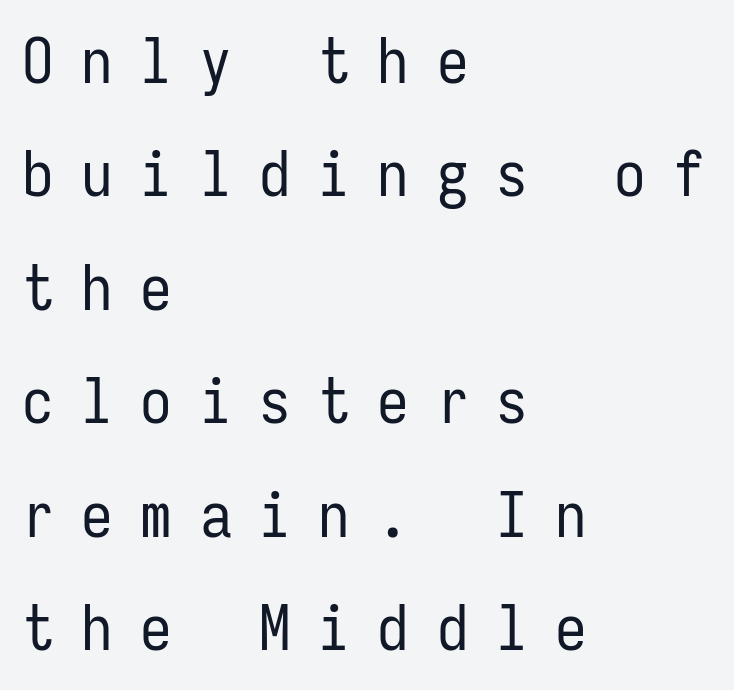
Posture: upright roman. The compositor pushed each line to the left boundary. Is the type heavy? It reads as light-to-regular instead. Do the characters align in a grid? Yes, the font is monospaced. Glance below the letters and you will spot only blank space. Observe the wide spacing: letters keep a clear distance from each other.
